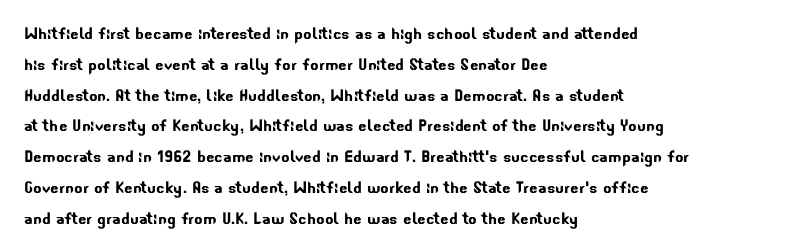
Q: Is the text underlined? A: No.
Q: How is the paragraph aligned? A: Left-aligned.
Q: Is the spacing between letters normal or unusually wide? A: Normal.
Q: Is the spacing between lines tight, normal or loose? A: Normal.
